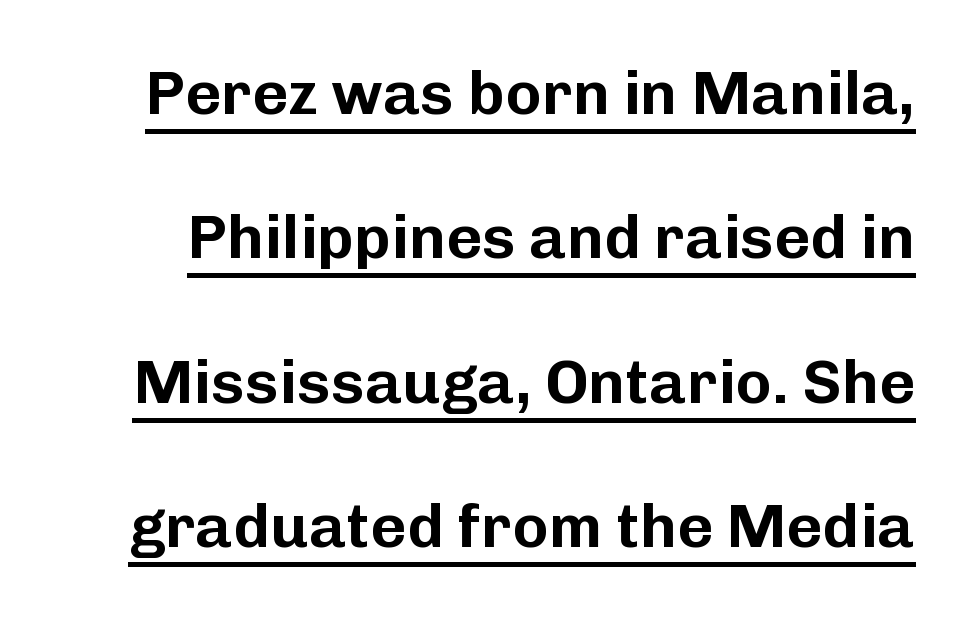
Q: Is the text italic (slanted)? A: No, it is upright.
Q: Is the typeface a serif or a sans-serif typeface? A: Sans-serif.
Q: Is the text underlined? A: Yes.
Q: Is the spacing between letters normal or unusually wide? A: Normal.
Q: Is the spacing between lines tight, normal or loose? A: Loose.
Q: Width (condensed, normal, or wide)? A: Normal.
Q: Stroke contrast? A: Low.
Q: x-height? A: Medium.
Q: Monospaced? A: No.
